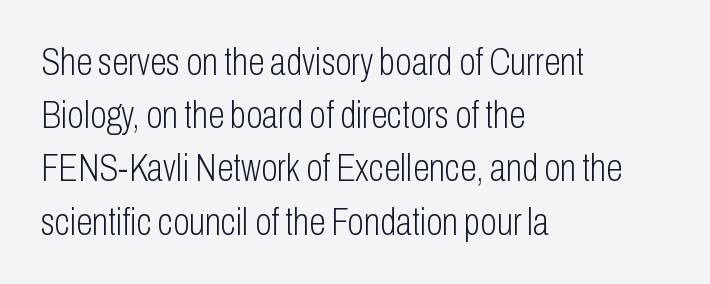
The image shows 38 px light, condensed sans-serif type, upright; set left-aligned, normal line spacing (1.4x), normal letter spacing, not underlined; low stroke contrast and a medium x-height.
